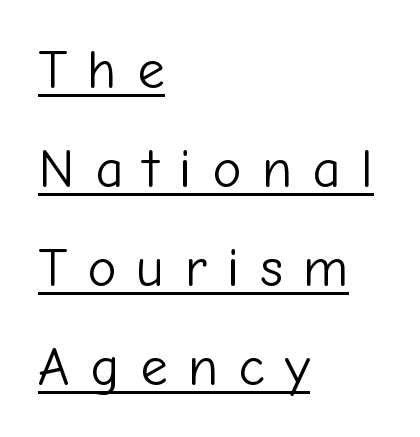
Each line starts at the same left margin while the right side varies. The face used here is proportionally spaced, like ordinary book or web type. Classification — sans serif. Display-style spreading of the glyphs; the letterfit is very open. The face looks like a standard text weight, possibly lighter. The glyphs are accompanied by a horizontal stroke just below them.
